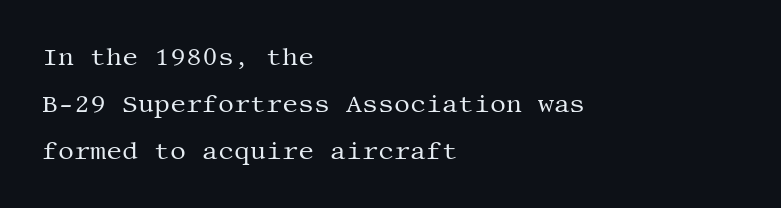
The image shows 25 px text type, upright; set left-aligned, line spacing 1.88x, normal letter spacing, not underlined.
